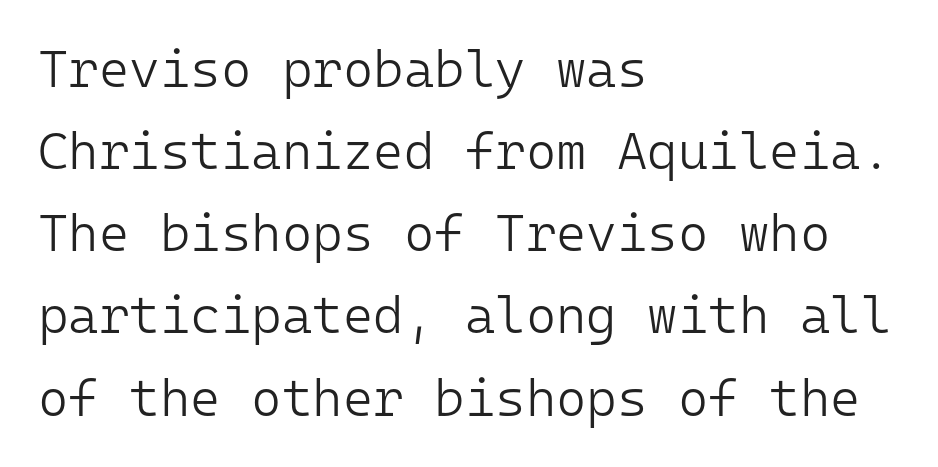
Q: Is the text bold? A: No.
Q: Is the text italic (slanted)? A: No, it is upright.
Q: Is the typeface a serif or a sans-serif typeface? A: Sans-serif.
Q: Is the text underlined? A: No.
Q: How is the paragraph aligned? A: Left-aligned.
Q: Is the spacing between letters normal or unusually wide? A: Normal.
Q: Is the spacing between lines tight, normal or loose? A: Normal.
Q: Width (condensed, normal, or wide)? A: Normal.
Q: Stroke contrast? A: Low.
Q: x-height? A: Medium.
Q: Monospaced? A: Yes.
